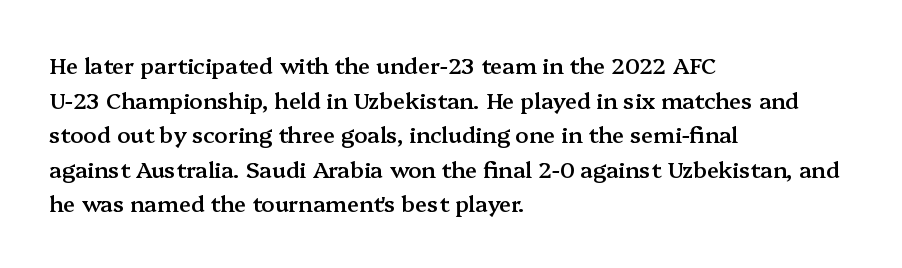
Q: Is the text bold? A: Semi-bold.
Q: Is the text italic (slanted)? A: No, it is upright.
Q: Is the text underlined? A: No.
Q: How is the paragraph aligned? A: Left-aligned.
Q: Is the spacing between letters normal or unusually wide? A: Normal.
Q: Is the spacing between lines tight, normal or loose? A: Normal.
